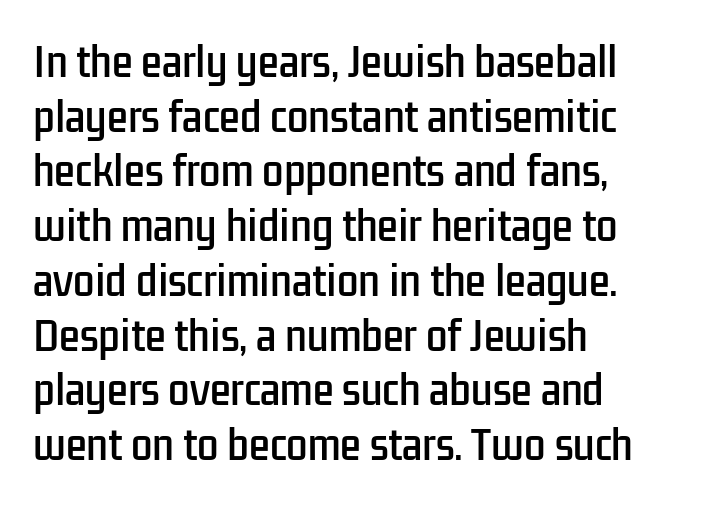
Q: Is the text italic (slanted)? A: No, it is upright.
Q: Is the typeface a serif or a sans-serif typeface? A: Sans-serif.
Q: Is the text underlined? A: No.
Q: How is the paragraph aligned? A: Left-aligned.
Q: Is the spacing between letters normal or unusually wide? A: Normal.
Q: Is the spacing between lines tight, normal or loose? A: Normal.
Q: Width (condensed, normal, or wide)? A: Condensed.
Q: Stroke contrast? A: Low.
Q: x-height? A: Medium.
Q: Monospaced? A: No.
